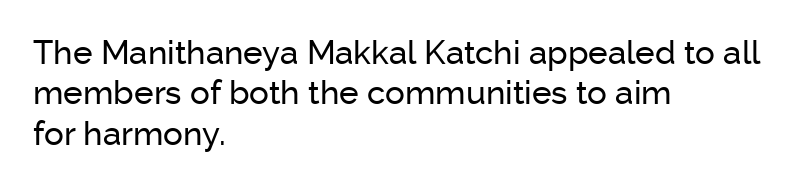
Q: Is the text italic (slanted)? A: No, it is upright.
Q: Is the typeface a serif or a sans-serif typeface? A: Sans-serif.
Q: Is the text underlined? A: No.
Q: How is the paragraph aligned? A: Left-aligned.
Q: Is the spacing between letters normal or unusually wide? A: Normal.
Q: Width (condensed, normal, or wide)? A: Normal.
Q: Stroke contrast? A: Low.
Q: x-height? A: Medium.
Q: Monospaced? A: No.
